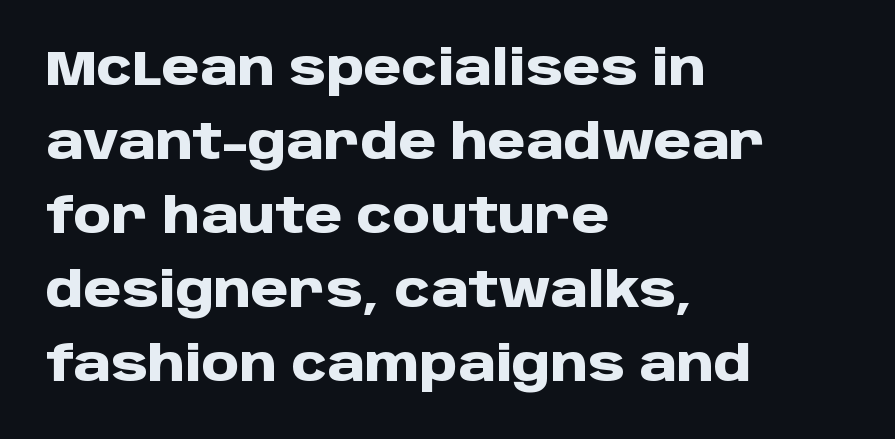
Heavy, bold letterforms. One glance says typical: line gaps are just what's usual. The face used here is proportionally spaced, like ordinary book or web type. The words here are not underlined. Where is the straight margin? On the left. The characters display no serif detailing; their extremities are plain.
